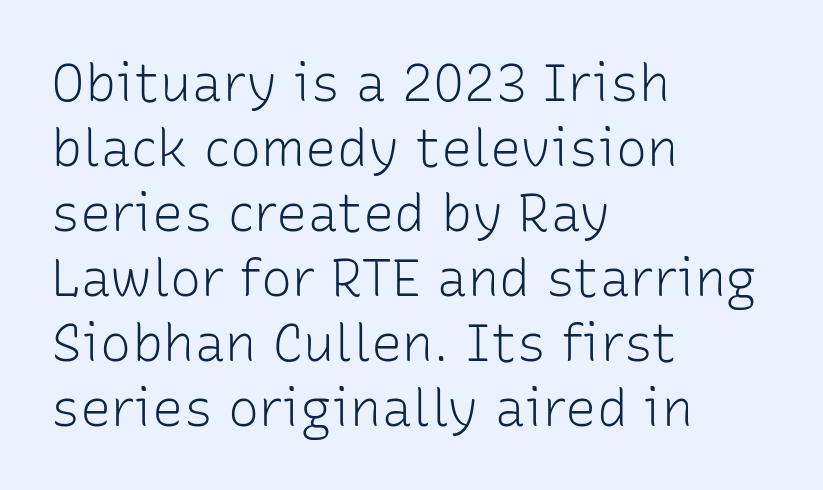
Q: Is the text bold? A: No.
Q: Is the text italic (slanted)? A: No, it is upright.
Q: Is the typeface a serif or a sans-serif typeface? A: Sans-serif.
Q: Is the text underlined? A: No.
Q: How is the paragraph aligned? A: Left-aligned.
Q: Is the spacing between letters normal or unusually wide? A: Normal.
Q: Is the spacing between lines tight, normal or loose? A: Normal.
Q: Width (condensed, normal, or wide)? A: Normal.
Q: Stroke contrast? A: Low.
Q: x-height? A: Medium.
Q: Monospaced? A: No.
